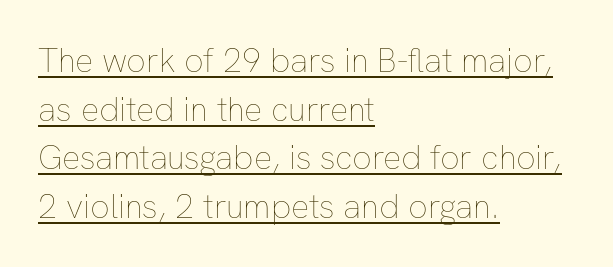
The image shows 34 px thin type, upright; set left-aligned, normal line spacing (1.43x), normal letter spacing, underlined; low stroke contrast and a medium x-height.
